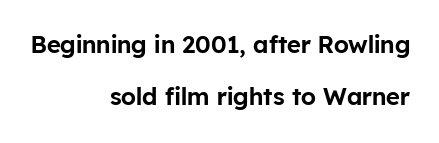
The image shows 24 px text type, upright; set right-aligned, loose line spacing (2.17x), normal letter spacing, not underlined.
